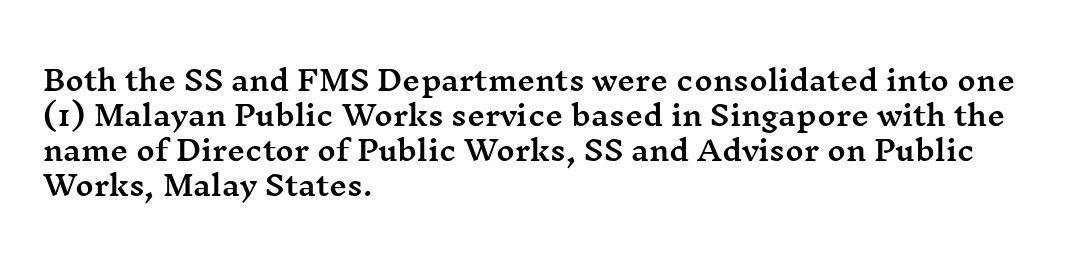
The image shows 28 px wide serif type, upright; set left-aligned, normal line spacing (1.25x), normal letter spacing, not underlined; medium stroke contrast and a medium x-height.
